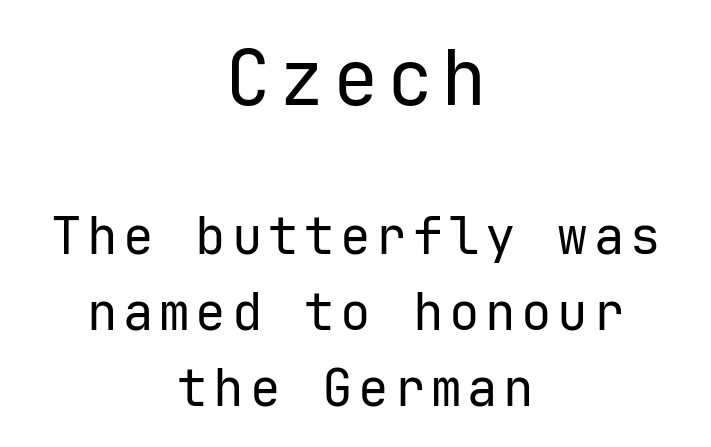
Q: Is the text bold? A: No.
Q: Is the text italic (slanted)? A: No, it is upright.
Q: Is the typeface a serif or a sans-serif typeface? A: Sans-serif.
Q: Is the text underlined? A: No.
Q: How is the paragraph aligned? A: Centered.
Q: Is the spacing between lines tight, normal or loose? A: Normal.
Q: Which block of text is set in a larger size, the first (top) or the second (bottom)? A: The first (top) one.
Q: Width (condensed, normal, or wide)? A: Normal.
Q: Stroke contrast? A: Low.
Q: x-height? A: Medium.
Q: Monospaced? A: Yes.
